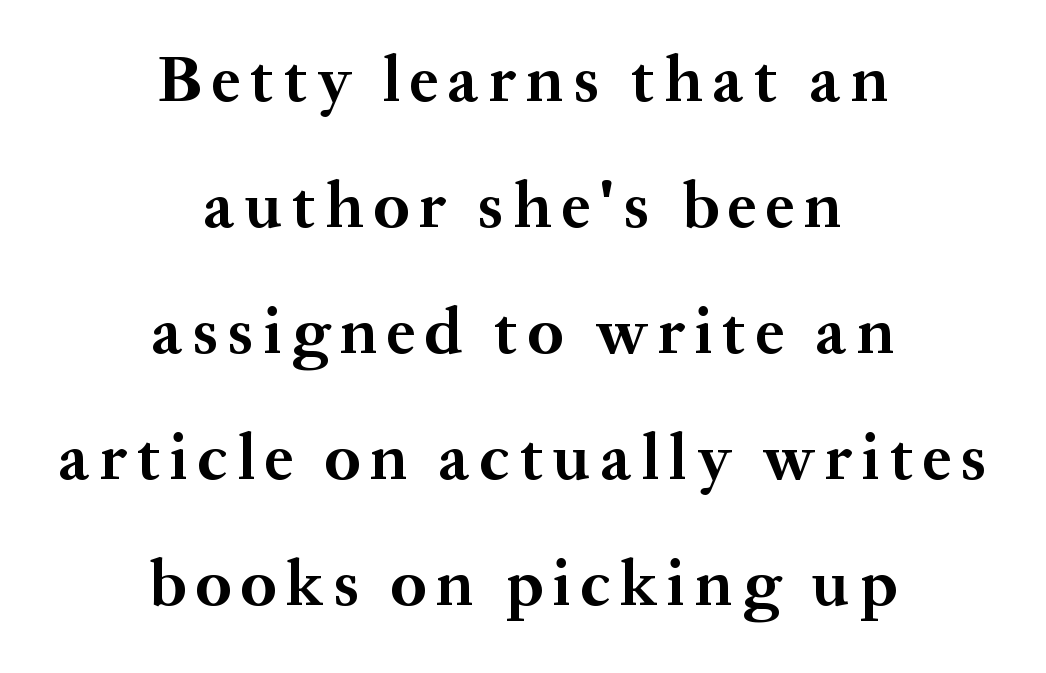
Compared with an ordinary text face, these strokes are far heavier — a full bold. The rag falls on both sides of this text block equally. The letters stand upright; this is a roman face. This rendering features lettering with no underline. Here the designer chose a conventional face with non-uniform glyph widths. In terms of letterform style, serifs are clearly present.
